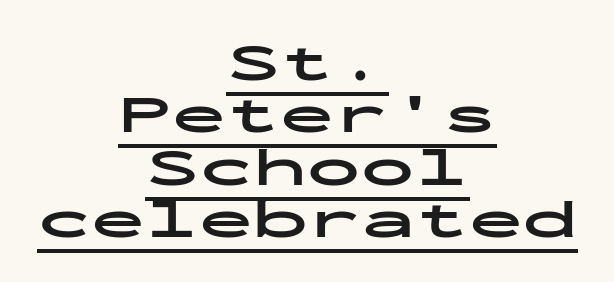
The gaps between neighbouring characters are ordinary and unremarkable. Italic: no, the glyphs are upright roman. Letterform terminals end flat and unadorned throughout the passage. Closely set lines give the paragraph a compact silhouette. Heavy, bold letterforms. Note the uniform advance width — an 'i' takes as much space as an 'm'.
